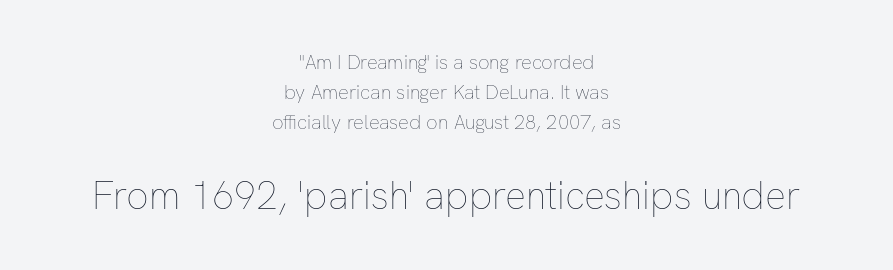
Q: Is the text bold? A: No.
Q: Is the text italic (slanted)? A: No, it is upright.
Q: Is the text underlined? A: No.
Q: How is the paragraph aligned? A: Centered.
Q: Is the spacing between letters normal or unusually wide? A: Normal.
Q: Is the spacing between lines tight, normal or loose? A: Normal.
Q: Which block of text is set in a larger size, the first (top) or the second (bottom)? A: The second (bottom) one.
Q: Width (condensed, normal, or wide)? A: Normal.
Q: Stroke contrast? A: Low.
Q: x-height? A: Medium.
Q: Monospaced? A: No.
